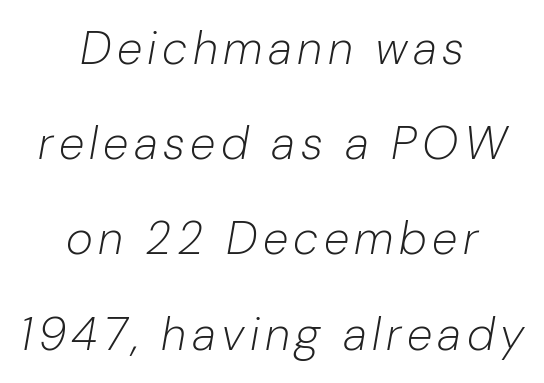
Q: Is the text bold? A: No.
Q: Is the text italic (slanted)? A: Yes, it leans right by about 10 degrees.
Q: Is the text underlined? A: No.
Q: How is the paragraph aligned? A: Centered.
Q: Is the spacing between lines tight, normal or loose? A: Loose.
Q: Width (condensed, normal, or wide)? A: Normal.
Q: Stroke contrast? A: Low.
Q: x-height? A: Medium.
Q: Monospaced? A: No.
